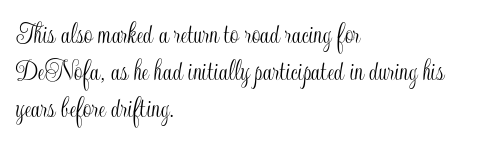
{"width": "condensed", "x_height": "small", "monospaced": "no", "underline": "no", "align": "left", "line_spacing_ratio": 1.24, "letter_spacing": "normal", "letter_spacing_em": 0.0, "glyph_px": 30}
